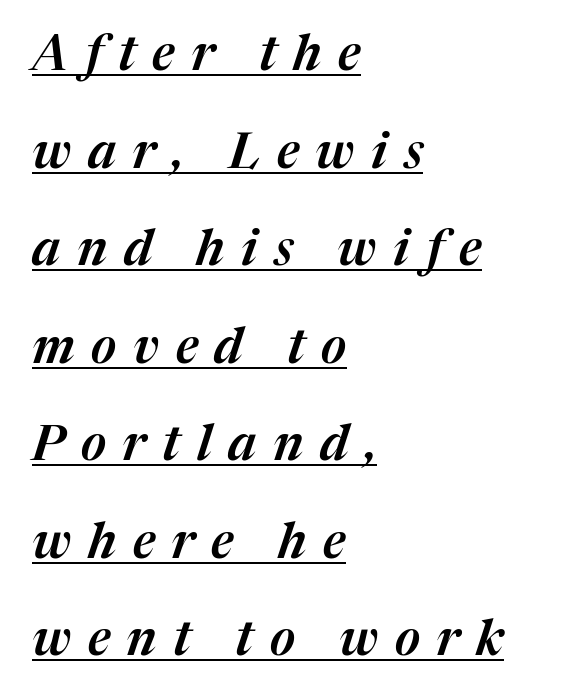
{"italic": "yes", "lean": "right", "slant_degrees": 17, "width": "normal", "stroke_contrast": "medium", "x_height": "medium", "monospaced": "no", "underline": "yes", "align": "left", "line_spacing": "loose", "line_spacing_ratio": 1.99, "letter_spacing": "wide", "letter_spacing_em": 0.34, "glyph_px": 49}
